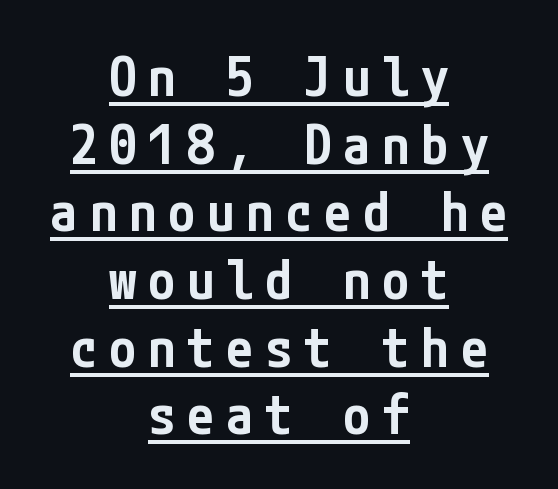
{"serif": "no", "italic": "no", "bold": "semi", "weight": "semibold", "width": "condensed", "stroke_contrast": "low", "x_height": "medium", "underline": "yes", "align": "center", "line_spacing_ratio": 1.23, "letter_spacing": "wide", "letter_spacing_em": 0.21, "glyph_px": 55}
